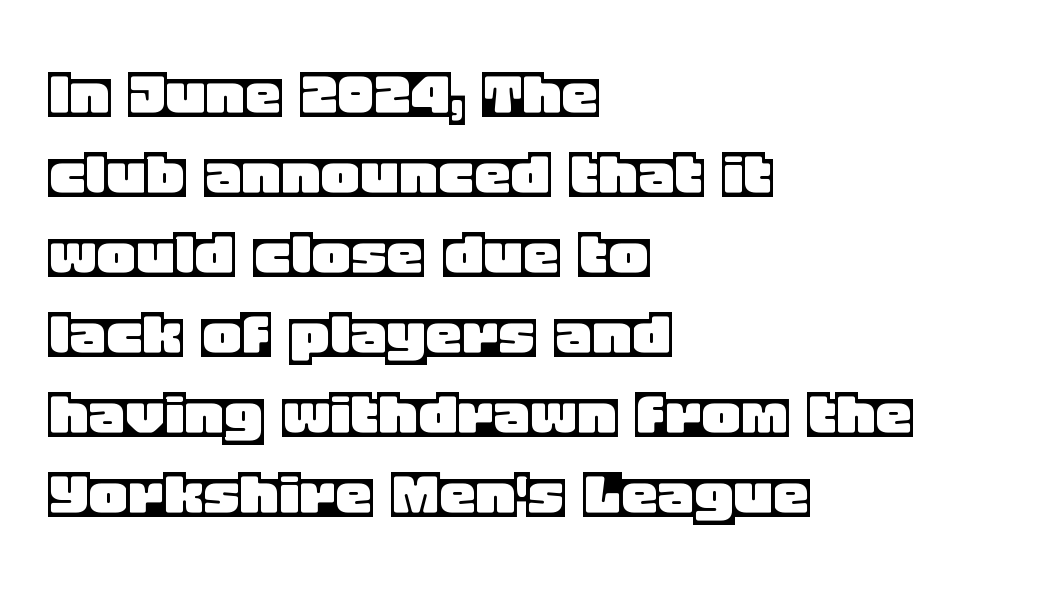
{"italic": "no", "width": "normal", "x_height": "large", "monospaced": "no", "underline": "no", "align": "left", "line_spacing": "tight", "line_spacing_ratio": 1.08, "letter_spacing": "normal", "letter_spacing_em": 0.0, "glyph_px": 74}
